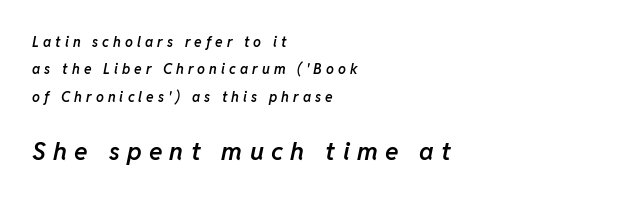
The image shows 25 px text type, italic (leaning right); set left-aligned, loose line spacing (1.96x), unusually wide letter spacing (+0.29 em), not underlined; the second (bottom) block is 1.79x larger.
